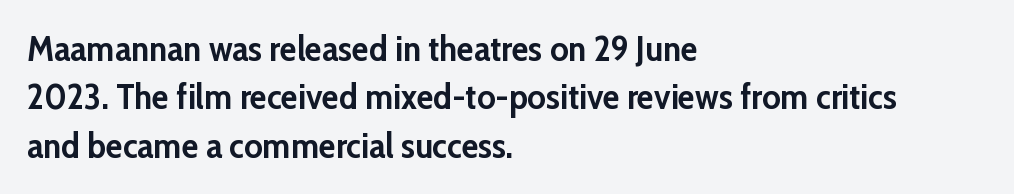
{"serif": "no", "italic": "no", "bold": "yes", "weight": "semibold", "width": "normal", "stroke_contrast": "low", "x_height": "medium", "monospaced": "no", "underline": "no", "align": "left", "line_spacing": "normal", "line_spacing_ratio": 1.38, "letter_spacing": "normal", "letter_spacing_em": 0.0, "glyph_px": 35}
